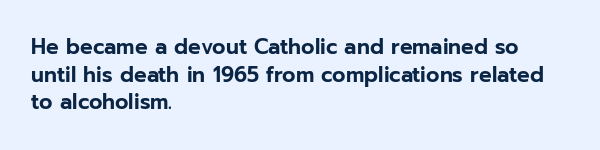
{"italic": "no", "underline": "no", "align": "left", "line_spacing": "normal", "line_spacing_ratio": 1.31, "letter_spacing": "normal", "letter_spacing_em": 0.0, "glyph_px": 21}
